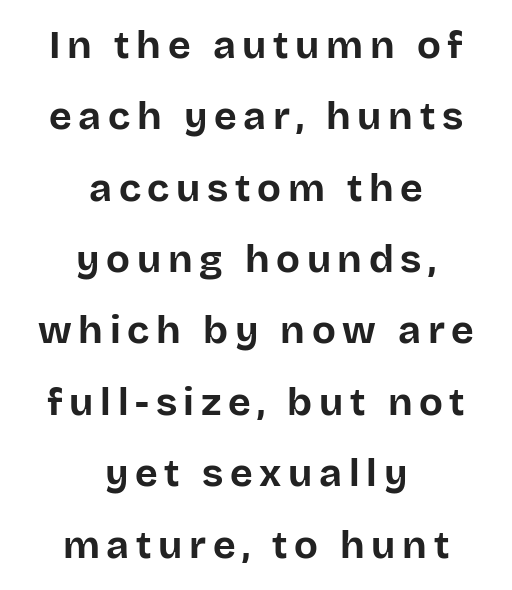
{"serif": "no", "italic": "no", "bold": "yes", "weight": "bold", "width": "normal", "stroke_contrast": "low", "x_height": "large", "monospaced": "no", "underline": "no", "align": "center", "line_spacing_ratio": 1.83, "glyph_px": 39}
